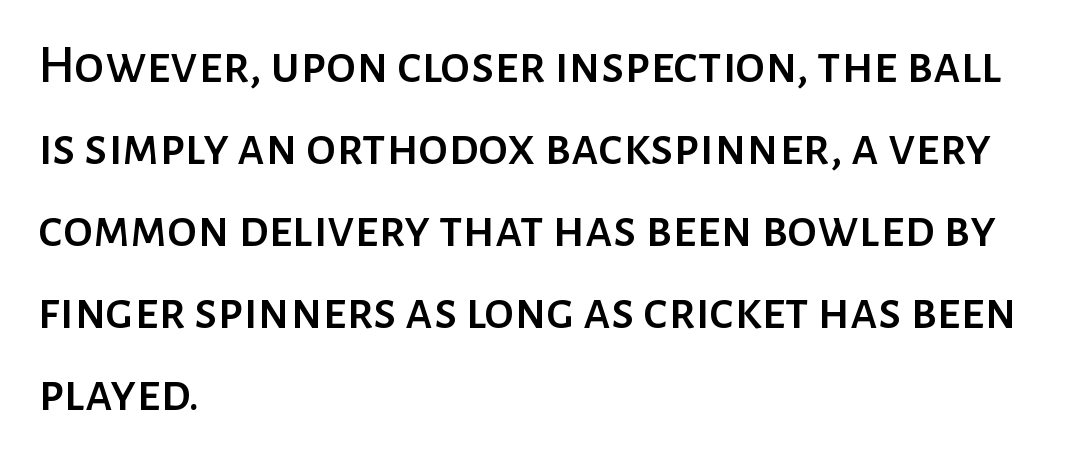
These lines are set flush left with a ragged right edge. Between one letter and the next there's only the usual sliver of space. Unlike italic type, these characters show no tilt at all. No feet cap the strokes, marking this as sans-serif type. Rule under the text: the space is simply empty. The designer left line spacing at the default.
